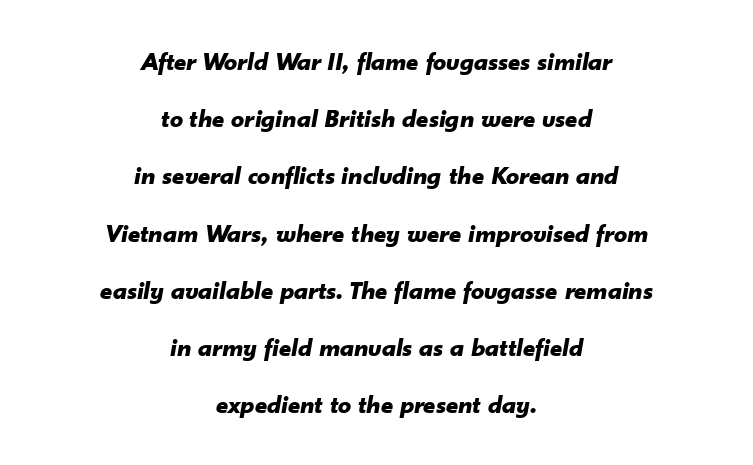
The image shows 26 px bold type, italic (leaning right); set centered, loose line spacing (2.2x), normal letter spacing, not underlined.
